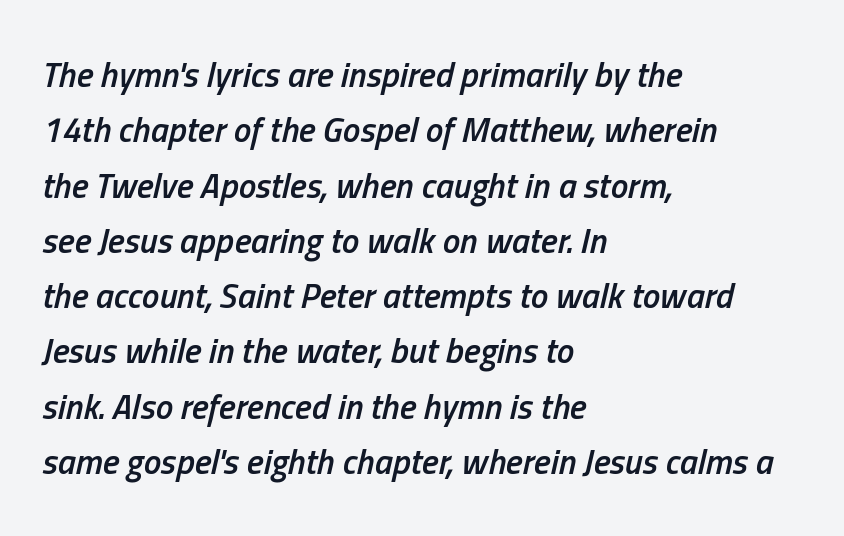
{"italic": "yes", "lean": "right", "slant_degrees": 13, "bold": "semi", "weight": "semibold", "width": "condensed", "stroke_contrast": "low", "x_height": "medium", "monospaced": "no", "underline": "no", "align": "left", "line_spacing": "normal", "line_spacing_ratio": 1.58, "letter_spacing": "normal", "letter_spacing_em": 0.0, "glyph_px": 35}
